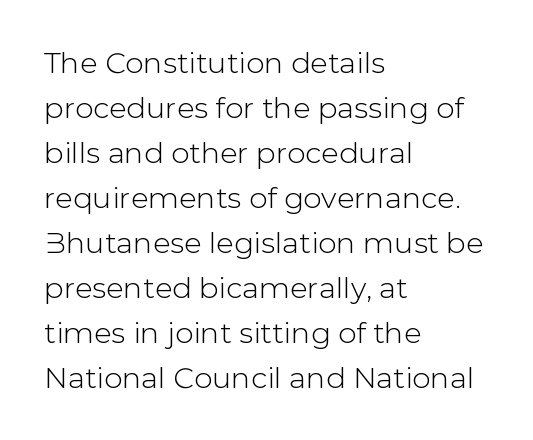
Each word holds together tightly as a unit, with standard inter-letter gaps. Compared with a centered layout, this one pins lines to the left instead. Does the leading feel generous? No, just average. The face used here is proportionally spaced, like ordinary book or web type.
